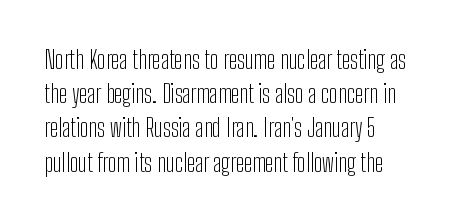
{"italic": "no", "bold": "no", "underline": "no", "line_spacing": "normal", "line_spacing_ratio": 1.37, "letter_spacing": "normal", "letter_spacing_em": 0.0, "glyph_px": 25}
